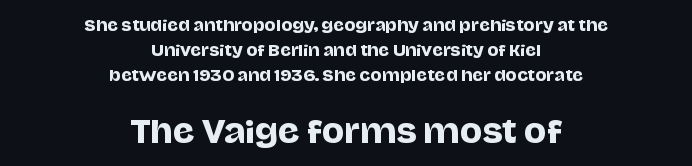
Which margin do the lines hug? Neither — every line sits in the middle. Proportional: the letters do not fall into vertical columns. Only glyphs here, with clear space below each row. Interline gaps are of average width in this sample. Rendered with straight, roman letterforms. The designer gave the closing block more size than the opening block.
